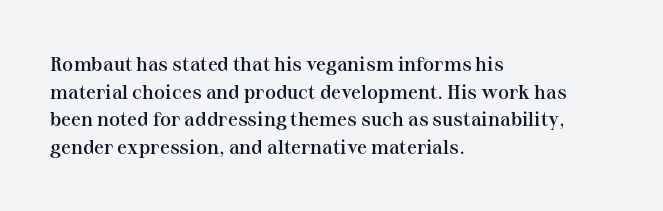
{"italic": "no", "bold": "semi", "underline": "no", "align": "left", "line_spacing": "normal", "line_spacing_ratio": 1.38, "letter_spacing": "normal", "letter_spacing_em": 0.0, "glyph_px": 20}
